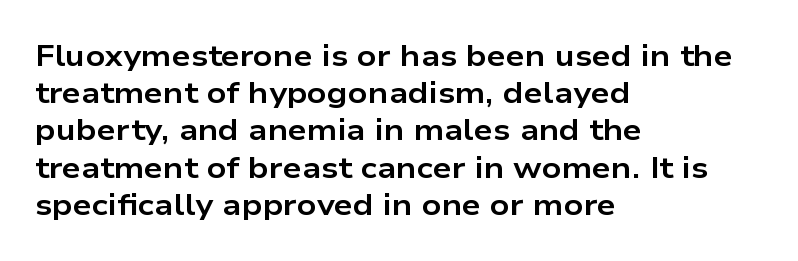
{"serif": "no", "italic": "no", "bold": "yes", "weight": "bold", "width": "wide", "stroke_contrast": "low", "x_height": "medium", "monospaced": "no", "underline": "no", "align": "left", "line_spacing_ratio": 1.24, "letter_spacing": "normal", "letter_spacing_em": 0.0, "glyph_px": 30}
